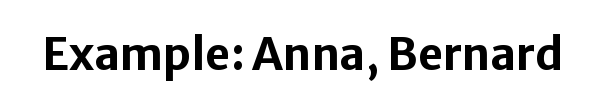
Q: Is the text bold? A: Yes.
Q: Is the text italic (slanted)? A: No, it is upright.
Q: Is the typeface a serif or a sans-serif typeface? A: Sans-serif.
Q: Is the text underlined? A: No.
Q: Is the spacing between letters normal or unusually wide? A: Normal.
Q: Width (condensed, normal, or wide)? A: Normal.
Q: Stroke contrast? A: Low.
Q: x-height? A: Medium.
Q: Monospaced? A: No.
